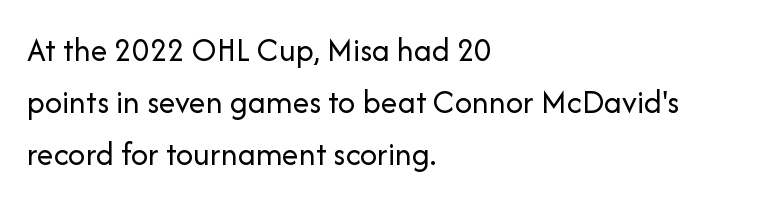
Check where the strokes stop: nothing finishes them off — pure sans. Typeset ragged right — the left edge is the straight one. The weight would be labelled regular, book, light, or lighter still. The passage shown is typed in a proportional face where columns would drift. Posture: upright roman.
